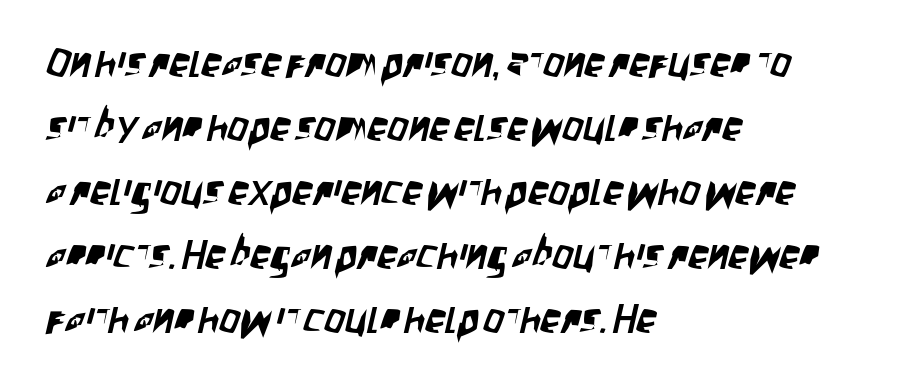
The image shows 41 px condensed sans-serif type; set left-aligned, normal line spacing (1.56x), normal letter spacing, not underlined; low stroke contrast and a large x-height.
